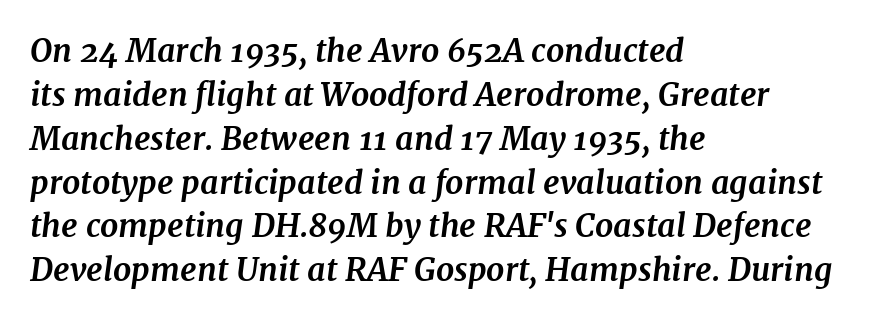
The image shows 32 px bold serif type, italic (leaning right); set left-aligned, normal line spacing (1.37x), normal letter spacing, not underlined; medium stroke contrast and a medium x-height.
